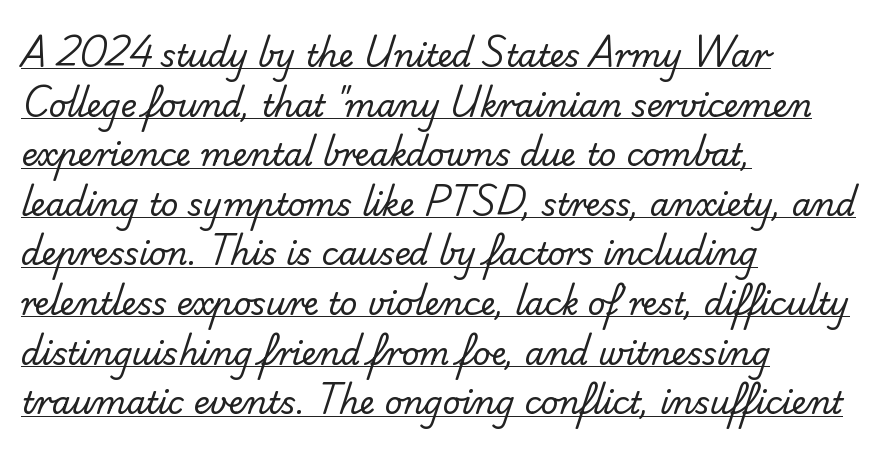
Serifs: no, the terminals of the letterforms are clean. Regarding leading, the lines here are spaced in the standard way. The lines are quadded left. The letterforms sit shoulder to shoulder at normal distance.
